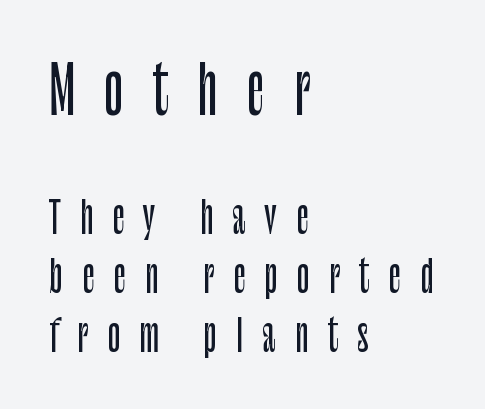
The image shows 65 px condensed sans-serif type, upright; set left-aligned, normal line spacing (1.37x), unusually wide letter spacing (+0.44 em), not underlined; the first (top) block is 1.51x larger; low stroke contrast and a large x-height.
